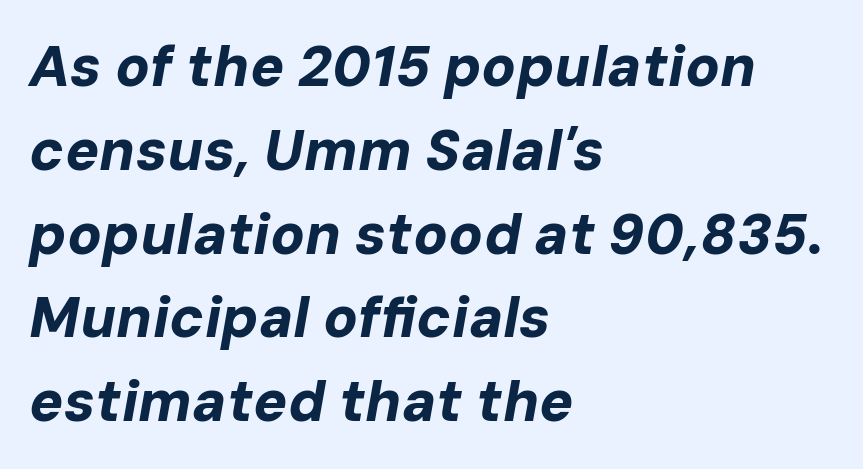
{"italic": "yes", "lean": "right", "slant_degrees": 10, "bold": "yes", "weight": "bold", "width": "normal", "stroke_contrast": "low", "x_height": "medium", "monospaced": "no", "underline": "no", "align": "left", "line_spacing": "normal", "line_spacing_ratio": 1.47, "letter_spacing": "normal", "letter_spacing_em": 0.0, "glyph_px": 57}
